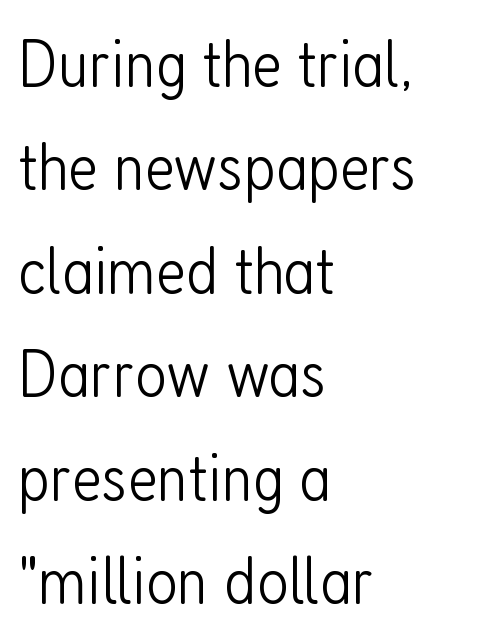
Q: Is the text bold? A: No.
Q: Is the text italic (slanted)? A: No, it is upright.
Q: Is the typeface a serif or a sans-serif typeface? A: Sans-serif.
Q: Is the text underlined? A: No.
Q: How is the paragraph aligned? A: Left-aligned.
Q: Is the spacing between letters normal or unusually wide? A: Normal.
Q: Is the spacing between lines tight, normal or loose? A: Normal.
Q: Width (condensed, normal, or wide)? A: Condensed.
Q: Stroke contrast? A: Low.
Q: x-height? A: Medium.
Q: Monospaced? A: No.
